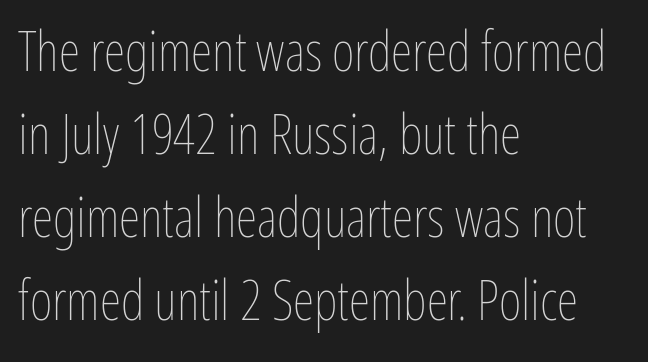
Q: Is the text bold? A: No.
Q: Is the text italic (slanted)? A: No, it is upright.
Q: Is the text underlined? A: No.
Q: How is the paragraph aligned? A: Left-aligned.
Q: Is the spacing between letters normal or unusually wide? A: Normal.
Q: Is the spacing between lines tight, normal or loose? A: Normal.
Q: Width (condensed, normal, or wide)? A: Condensed.
Q: Stroke contrast? A: Low.
Q: x-height? A: Medium.
Q: Monospaced? A: No.
